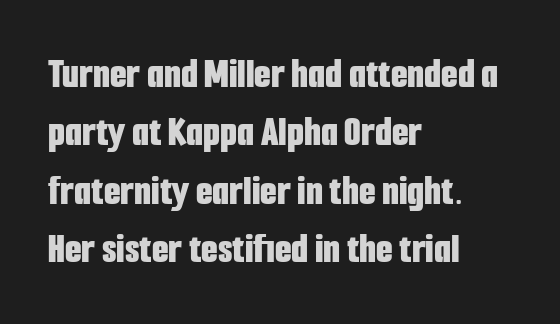
Q: Is the text bold? A: Yes.
Q: Is the text italic (slanted)? A: No, it is upright.
Q: Is the typeface a serif or a sans-serif typeface? A: Sans-serif.
Q: Is the text underlined? A: No.
Q: How is the paragraph aligned? A: Left-aligned.
Q: Is the spacing between letters normal or unusually wide? A: Normal.
Q: Is the spacing between lines tight, normal or loose? A: Normal.
Q: Width (condensed, normal, or wide)? A: Condensed.
Q: Stroke contrast? A: Low.
Q: x-height? A: Medium.
Q: Monospaced? A: No.
